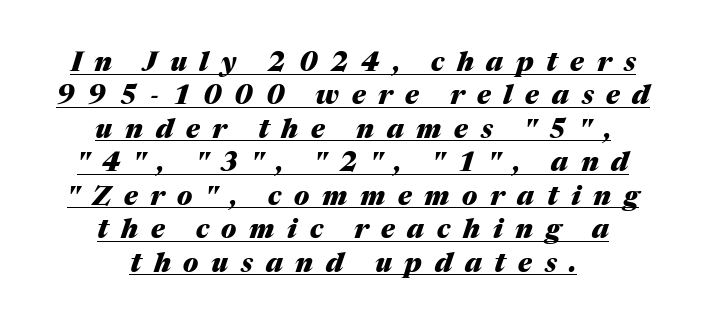
The image shows 27 px bold type, italic (leaning right); set centered, line spacing 1.24x, unusually wide letter spacing (+0.47 em), underlined.
